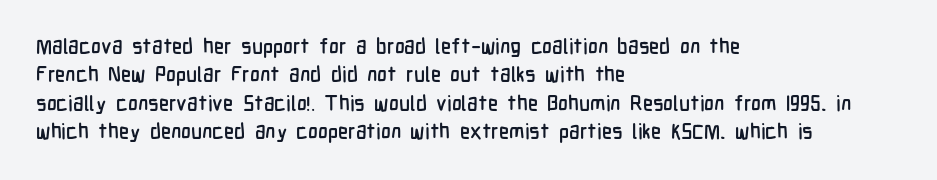
Posture: upright roman. The foot of each line stays bare and open. The passage shown stacks its lines at a standard gap. Alignment: flush left. The horizontal fit of the characters is conventional and even.
